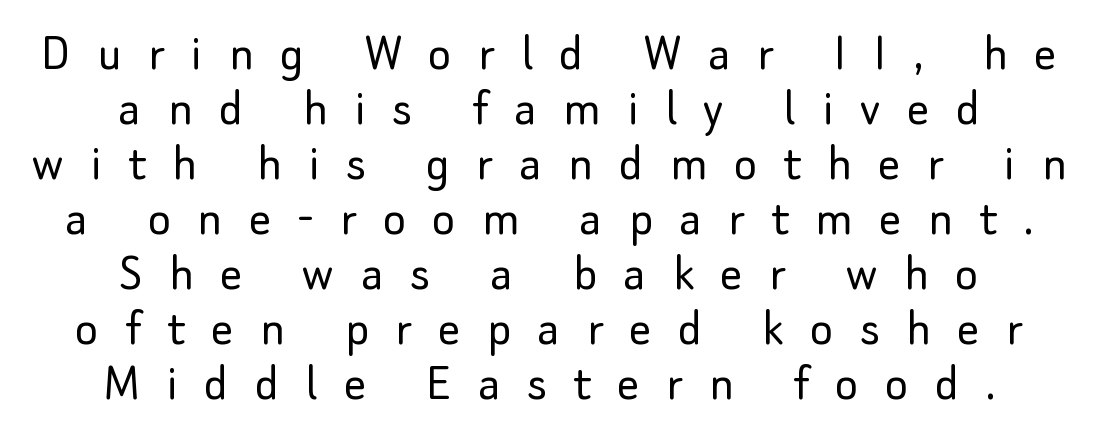
The image shows 55 px light sans-serif type, upright; set centered, tight line spacing (1.0x), unusually wide letter spacing (+0.48 em), not underlined; low stroke contrast and a small x-height.
